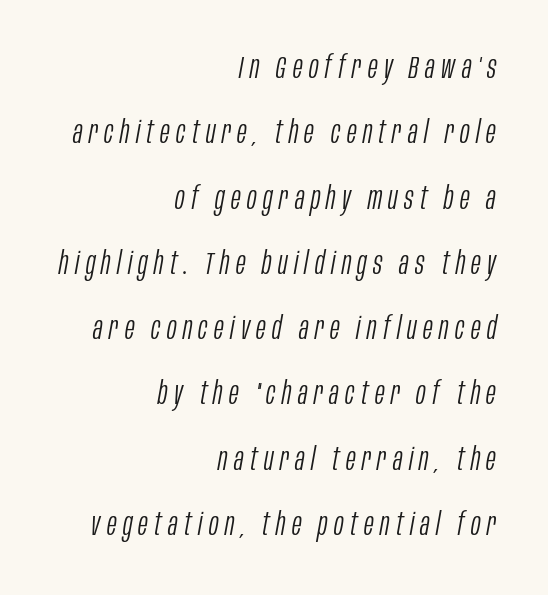
{"italic": "yes", "lean": "right", "slant_degrees": 10, "bold": "no", "weight": "light", "width": "condensed", "stroke_contrast": "low", "x_height": "large", "monospaced": "no", "underline": "no", "align": "right", "line_spacing": "loose", "line_spacing_ratio": 2.04, "letter_spacing": "wide", "letter_spacing_em": 0.2, "glyph_px": 32}
